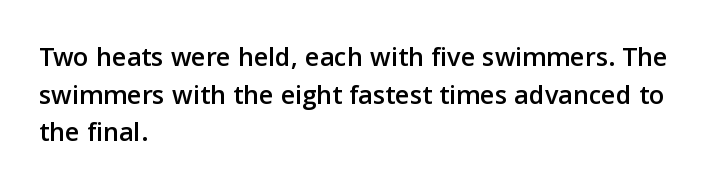
The image shows 28 px sans-serif type, upright; set left-aligned, normal line spacing (1.34x), normal letter spacing, not underlined; low stroke contrast and a medium x-height.
